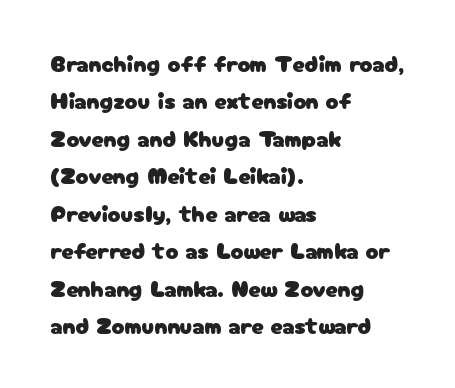
The image shows 24 px text type, upright; set left-aligned, normal line spacing (1.56x), normal letter spacing, not underlined.
